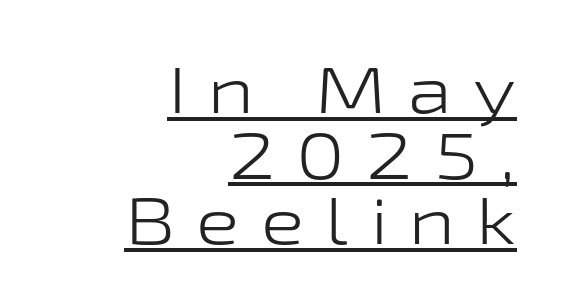
{"serif": "no", "italic": "no", "bold": "no", "weight": "light", "width": "wide", "stroke_contrast": "low", "x_height": "medium", "monospaced": "no", "underline": "yes", "align": "right", "line_spacing": "tight", "line_spacing_ratio": 1.01, "letter_spacing": "wide", "letter_spacing_em": 0.33, "glyph_px": 65}
